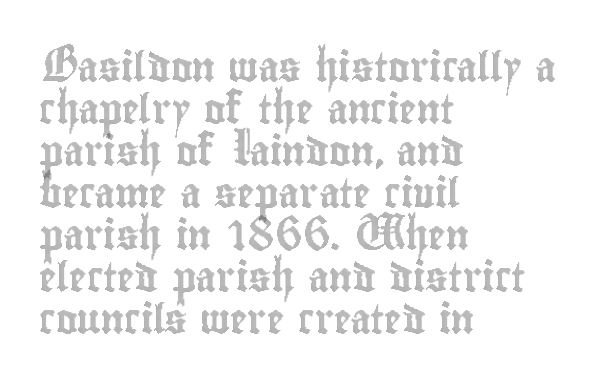
{"italic": "no", "width": "condensed", "x_height": "small", "monospaced": "no", "underline": "no", "align": "left", "line_spacing": "normal", "line_spacing_ratio": 1.45, "letter_spacing": "normal", "letter_spacing_em": 0.0, "glyph_px": 29}
